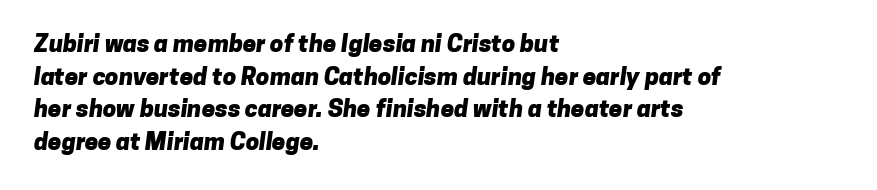
The rag falls on the right side of this text block. The space directly below the letters is spotless. The type is set solid horizontally, with unmodified tracking. Heft: maximum for text — a bold. One glance says typical: line gaps are just what's usual.
